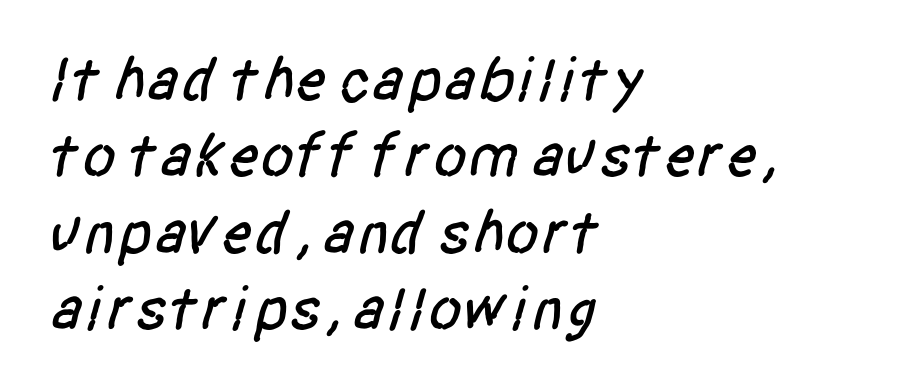
Q: Is the typeface a serif or a sans-serif typeface? A: Sans-serif.
Q: Is the text underlined? A: No.
Q: How is the paragraph aligned? A: Left-aligned.
Q: Is the spacing between letters normal or unusually wide? A: Normal.
Q: Width (condensed, normal, or wide)? A: Condensed.
Q: Stroke contrast? A: Low.
Q: x-height? A: Large.
Q: Monospaced? A: No.
